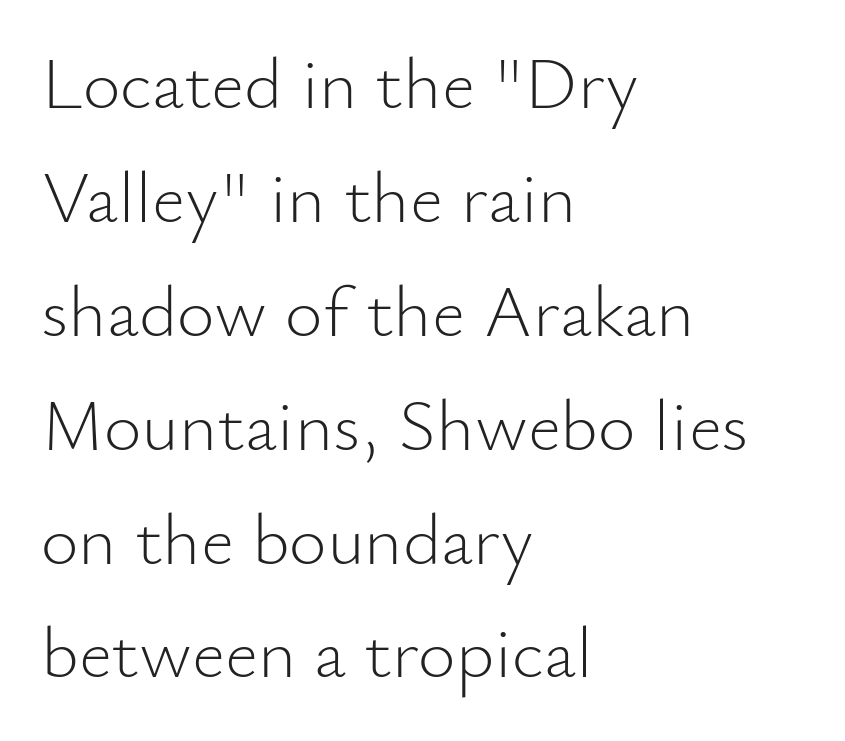
The image shows 73 px light sans-serif type, upright; set left-aligned, normal line spacing (1.56x), normal letter spacing, not underlined; low stroke contrast and a small x-height.
